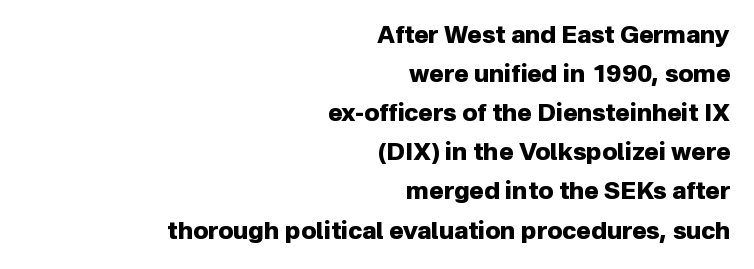
The rendering uses a bold face; every stroke is thick and dark. Descenders hang freely into open space. A typesetter would call this zero additional tracking. The passage shown stacks its lines at a standard gap. Line endings align vertically; line beginnings do not. Designer's note — italics off, roman on.
